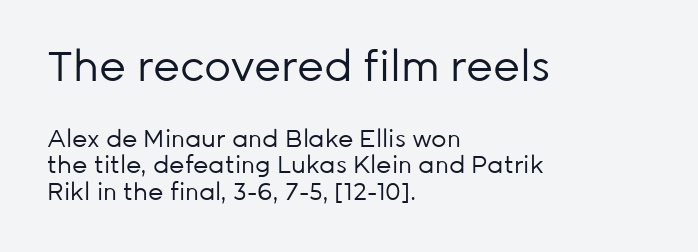
{"serif": "no", "italic": "no", "bold": "no", "weight": "regular", "width": "normal", "stroke_contrast": "low", "x_height": "medium", "monospaced": "no", "underline": "no", "align": "left", "line_spacing": "tight", "line_spacing_ratio": 1.1, "letter_spacing": "normal", "letter_spacing_em": 0.0, "larger_block": "first", "size_ratio": 1.75, "glyph_px": 42}
